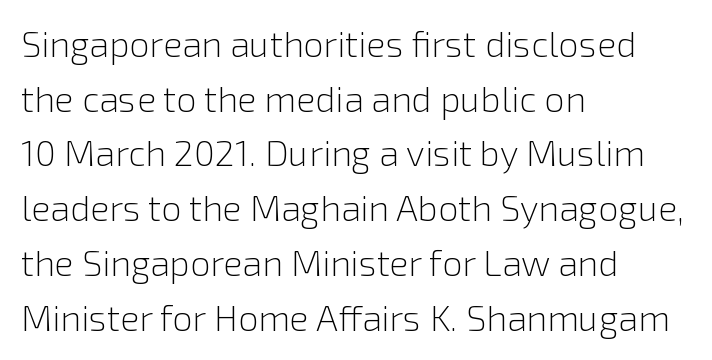
Regular leading. Italic: no, the glyphs are upright roman. Reading down the block, your eye returns to a fixed left position each line. Compared with typical body copy, the letter spacing here is the same. Only glyphs here, with clear space below each row. Spacing verdict: proportional, widths tailored to each character.
